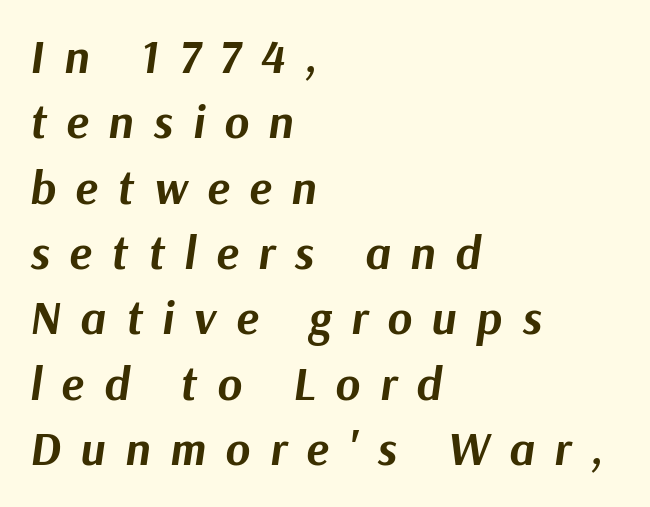
{"italic": "yes", "lean": "right", "slant_degrees": 9, "bold": "yes", "weight": "bold", "width": "normal", "stroke_contrast": "medium", "x_height": "medium", "monospaced": "no", "underline": "no", "align": "left", "line_spacing": "normal", "line_spacing_ratio": 1.39, "letter_spacing": "wide", "letter_spacing_em": 0.42, "glyph_px": 47}
